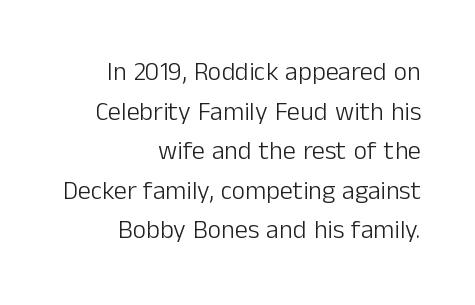
Q: Is the text bold? A: No.
Q: Is the text italic (slanted)? A: No, it is upright.
Q: Is the text underlined? A: No.
Q: How is the paragraph aligned? A: Right-aligned.
Q: Is the spacing between letters normal or unusually wide? A: Normal.
Q: Is the spacing between lines tight, normal or loose? A: Normal.
